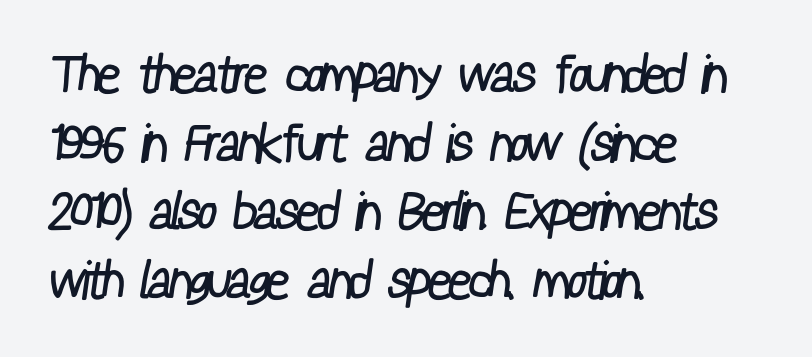
The image shows 52 px regular-weight, condensed sans-serif type; set left-aligned, normal line spacing (1.32x), normal letter spacing, not underlined; low stroke contrast and a medium x-height.
